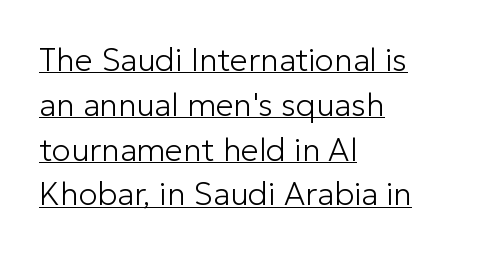
Q: Is the text bold? A: No.
Q: Is the text italic (slanted)? A: No, it is upright.
Q: Is the typeface a serif or a sans-serif typeface? A: Sans-serif.
Q: Is the text underlined? A: Yes.
Q: How is the paragraph aligned? A: Left-aligned.
Q: Is the spacing between letters normal or unusually wide? A: Normal.
Q: Is the spacing between lines tight, normal or loose? A: Normal.
Q: Width (condensed, normal, or wide)? A: Normal.
Q: Stroke contrast? A: Low.
Q: x-height? A: Medium.
Q: Monospaced? A: No.
